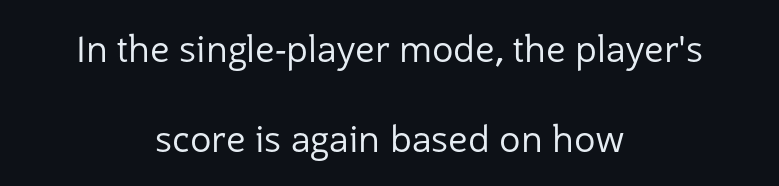
The image shows 36 px regular-weight sans-serif type, upright; set centered, loose line spacing (2.49x), normal letter spacing, not underlined; low stroke contrast and a medium x-height.
